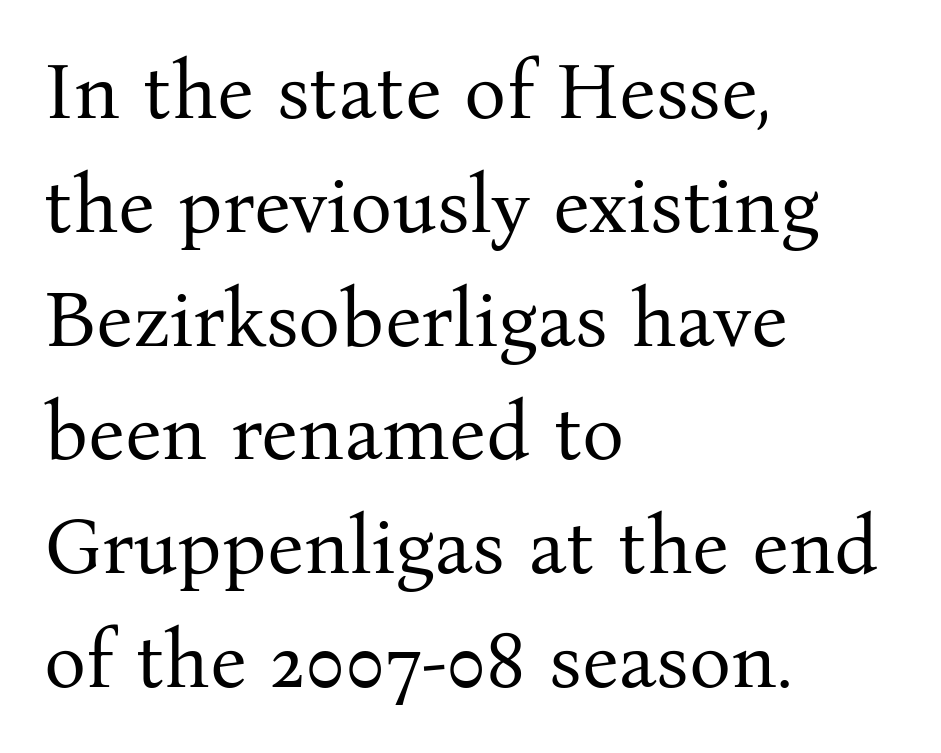
A typesetter would call this leading conventional body-copy spacing. The typeface chosen for these lines features serifs. Lines of text with bare space underneath. All the whitespace from short lines collects on the right.
